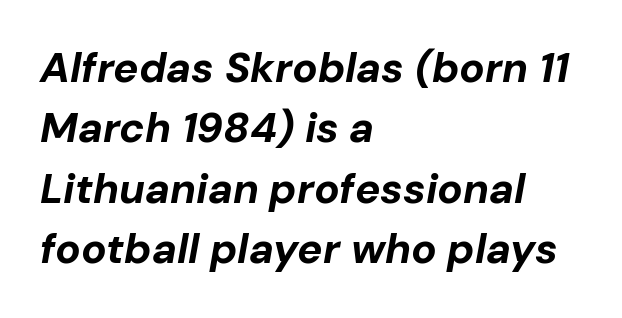
{"italic": "yes", "lean": "right", "slant_degrees": 10, "bold": "yes", "weight": "bold", "width": "normal", "stroke_contrast": "low", "x_height": "medium", "monospaced": "no", "underline": "no", "align": "left", "line_spacing": "normal", "line_spacing_ratio": 1.44, "letter_spacing": "normal", "letter_spacing_em": 0.0, "glyph_px": 42}
